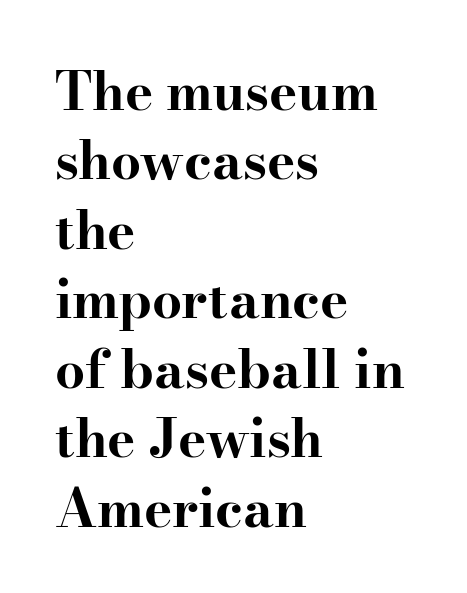
{"serif": "yes", "italic": "no", "bold": "yes", "weight": "bold", "width": "wide", "stroke_contrast": "high", "x_height": "small", "monospaced": "no", "underline": "no", "align": "left", "line_spacing": "normal", "line_spacing_ratio": 1.31, "letter_spacing": "normal", "letter_spacing_em": 0.0, "glyph_px": 53}
